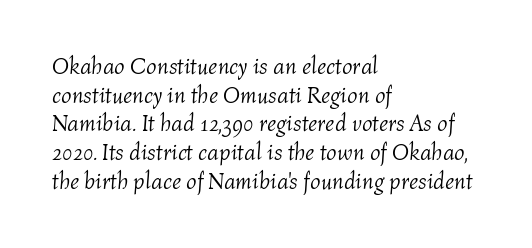
Q: Is the text bold? A: No.
Q: Is the text italic (slanted)? A: Yes, it leans right by about 4 degrees.
Q: Is the text underlined? A: No.
Q: How is the paragraph aligned? A: Left-aligned.
Q: Is the spacing between letters normal or unusually wide? A: Normal.
Q: Is the spacing between lines tight, normal or loose? A: Normal.
